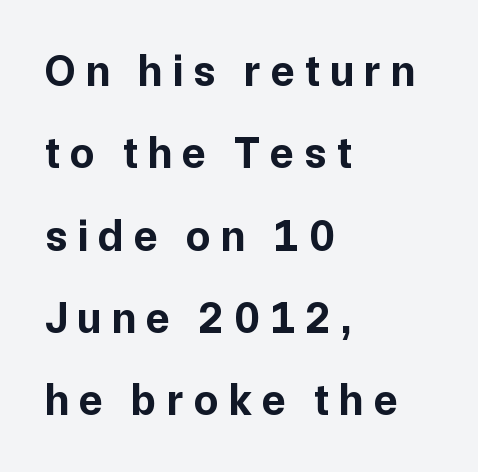
Q: Is the text bold? A: Yes.
Q: Is the text italic (slanted)? A: No, it is upright.
Q: Is the typeface a serif or a sans-serif typeface? A: Sans-serif.
Q: Is the text underlined? A: No.
Q: How is the paragraph aligned? A: Left-aligned.
Q: Is the spacing between letters normal or unusually wide? A: Unusually wide.
Q: Width (condensed, normal, or wide)? A: Normal.
Q: Stroke contrast? A: Low.
Q: x-height? A: Medium.
Q: Monospaced? A: No.
